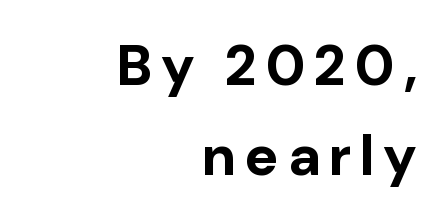
The image shows 56 px bold sans-serif type, upright; set right-aligned, normal line spacing (1.6x), not underlined; low stroke contrast and a medium x-height.
